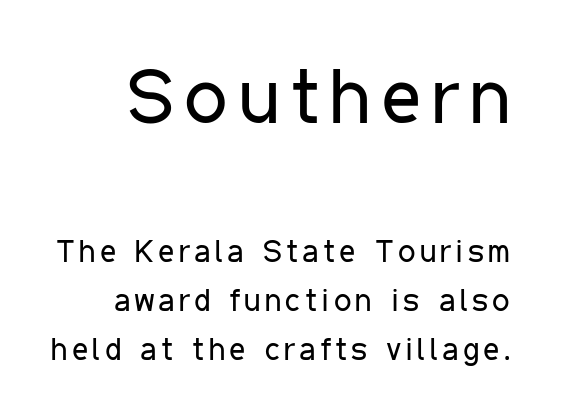
Words float on clear page, feet unadorned. Reading top to bottom, the characters get smaller at the block break. The vertical gap from one line to the next is medium. Character widths vary here, with narrow letters taking less room than wide ones.
